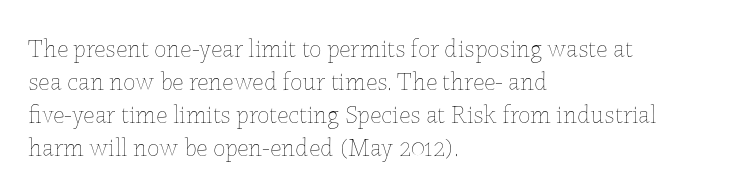
The setting favours the left margin, as ordinary paragraphs usually do. The letters stand upright; this is a roman face. Does the leading feel generous? No, just average. The passage shown has conventional tracking throughout. Each stroke keeps to a modest, everyday thickness or less.
